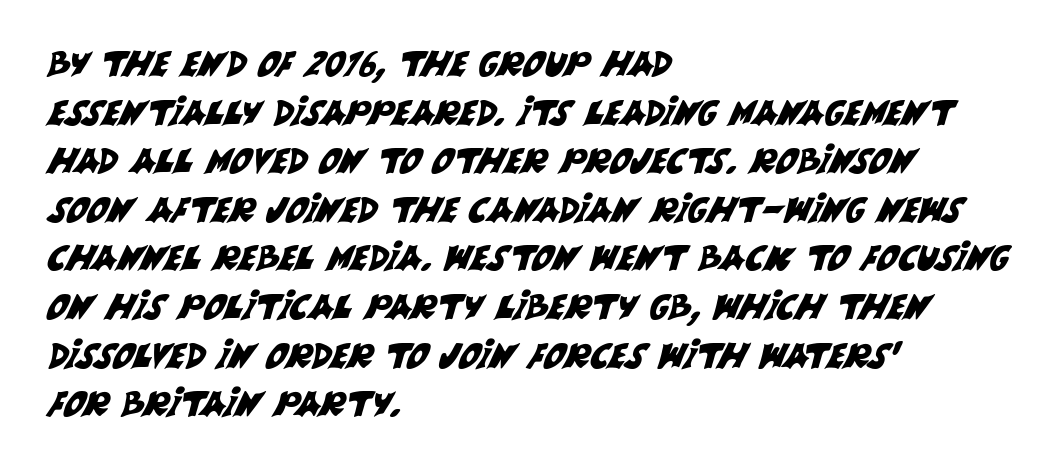
Q: Is the typeface a serif or a sans-serif typeface? A: Sans-serif.
Q: Is the text underlined? A: No.
Q: How is the paragraph aligned? A: Left-aligned.
Q: Is the spacing between letters normal or unusually wide? A: Normal.
Q: Is the spacing between lines tight, normal or loose? A: Normal.
Q: Width (condensed, normal, or wide)? A: Normal.
Q: Stroke contrast? A: Medium.
Q: x-height? A: Large.
Q: Monospaced? A: No.
